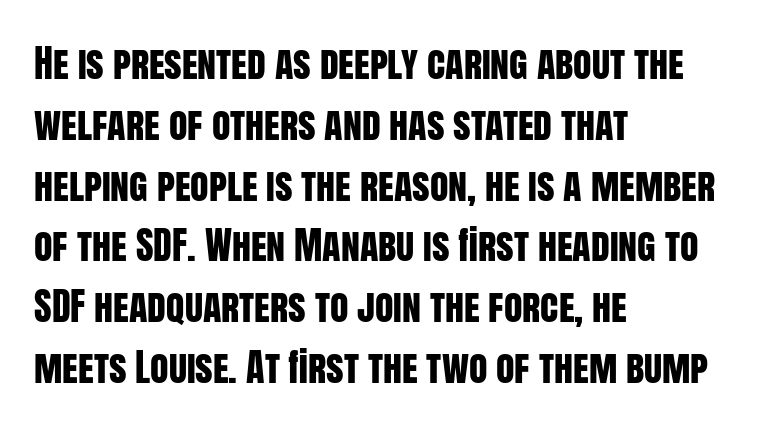
Anything drawn beneath the words? Only blank space. Leading matches the norm, producing a regular column. Posture: straight, roman, zero tilt. This rendering leaves character spacing at its baseline value. The text block is weighted toward the left margin, trailing off unevenly rightward.
